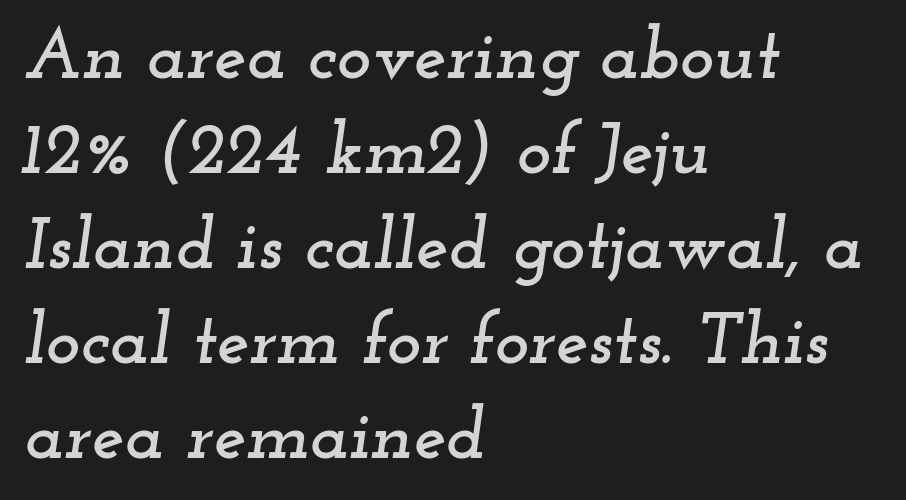
The image shows 73 px wide serif type, italic (leaning right); set left-aligned, normal line spacing (1.3x), normal letter spacing, not underlined; low stroke contrast and a small x-height.
